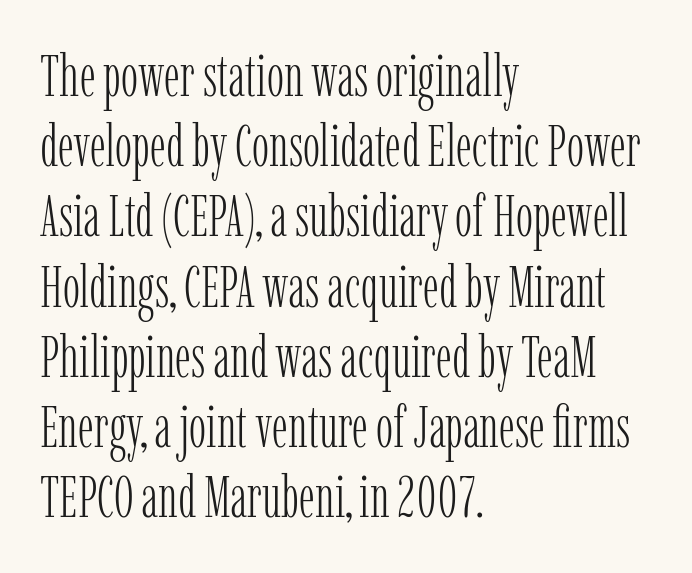
{"serif": "yes", "italic": "no", "bold": "no", "weight": "light", "width": "condensed", "stroke_contrast": "low", "x_height": "medium", "monospaced": "no", "underline": "no", "align": "left", "line_spacing_ratio": 1.21, "letter_spacing": "normal", "letter_spacing_em": 0.0, "glyph_px": 58}
